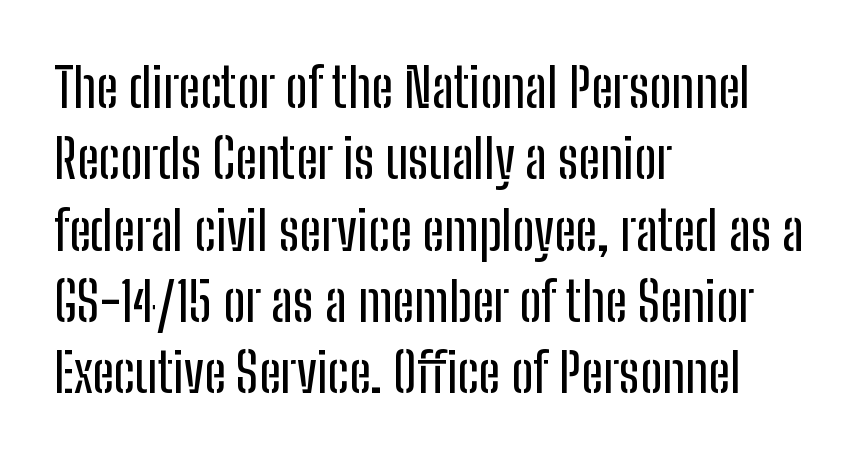
A typesetter would mark this as roman, not italic. The setting favours the left margin, as ordinary paragraphs usually do. A clean baseline with only descenders dipping below it. The passage shown is typed in a proportional face where columns would drift.
